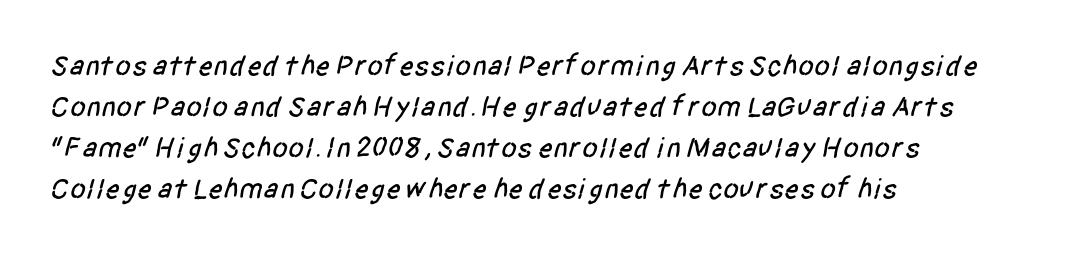
The image shows 29 px condensed sans-serif type; set left-aligned, normal line spacing (1.41x), normal letter spacing, not underlined; low stroke contrast and a large x-height.
